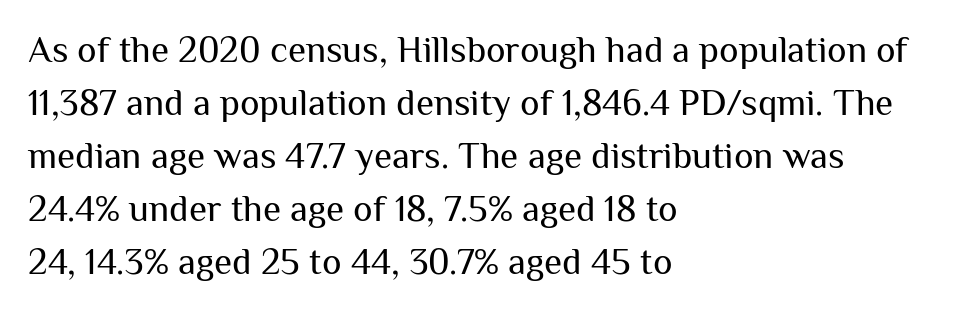
Q: Is the text bold? A: No.
Q: Is the text italic (slanted)? A: No, it is upright.
Q: Is the typeface a serif or a sans-serif typeface? A: Sans-serif.
Q: Is the text underlined? A: No.
Q: How is the paragraph aligned? A: Left-aligned.
Q: Is the spacing between letters normal or unusually wide? A: Normal.
Q: Is the spacing between lines tight, normal or loose? A: Normal.
Q: Width (condensed, normal, or wide)? A: Normal.
Q: Stroke contrast? A: Medium.
Q: x-height? A: Medium.
Q: Monospaced? A: No.
